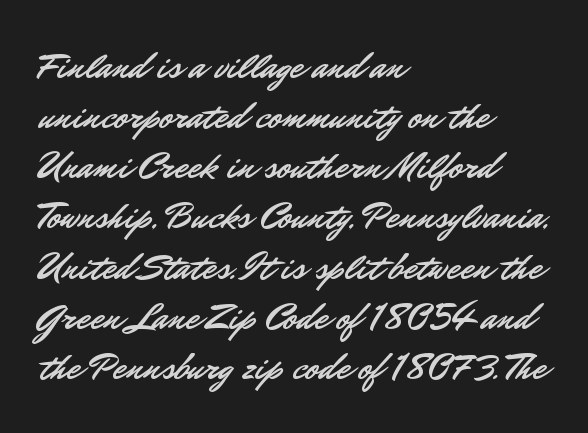
The image shows 38 px sans-serif type; set left-aligned, normal line spacing (1.32x), normal letter spacing, not underlined; low stroke contrast and a small x-height.
